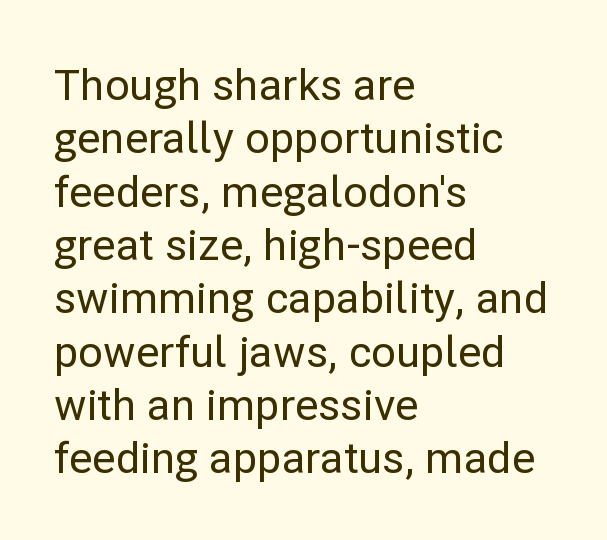
The image shows 43 px sans-serif type, upright; set left-aligned, line spacing 1.24x, normal letter spacing, not underlined; low stroke contrast and a medium x-height.
